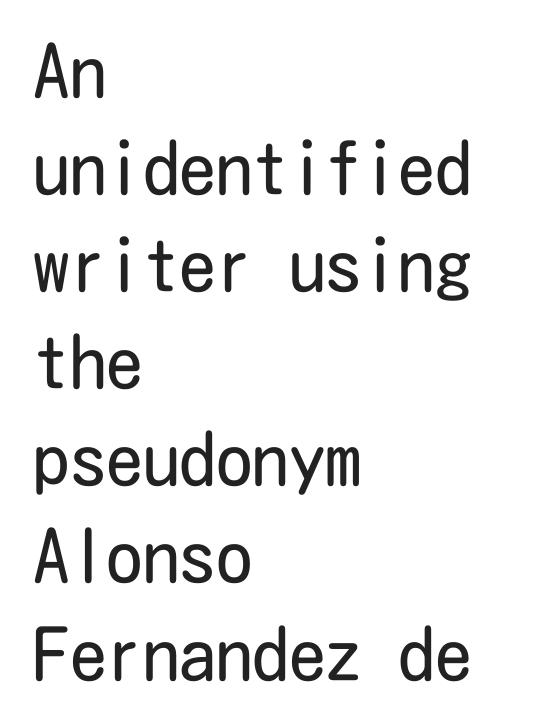
{"serif": "no", "italic": "no", "bold": "no", "weight": "regular", "width": "condensed", "stroke_contrast": "low", "x_height": "medium", "underline": "no", "align": "left", "line_spacing": "normal", "line_spacing_ratio": 1.33, "letter_spacing": "normal", "letter_spacing_em": 0.0, "glyph_px": 73}
